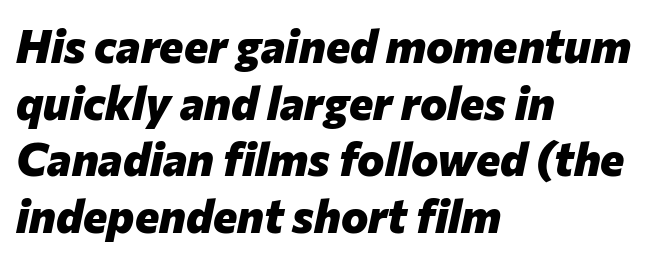
Is the letter spacing exaggerated? No — it looks like the ordinary default. Emphasis by weight is at full strength: bold. The face used here is proportionally spaced, like ordinary book or web type. Any mark beneath the type? The region is blank.
